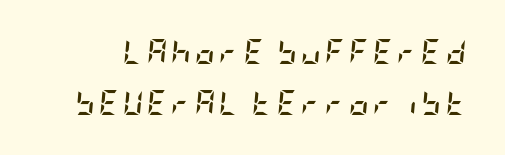
Q: Is the text bold? A: Yes.
Q: Is the text italic (slanted)? A: Yes, it leans right by about 5 degrees.
Q: Is the text underlined? A: No.
Q: Is the spacing between lines tight, normal or loose? A: Loose.
